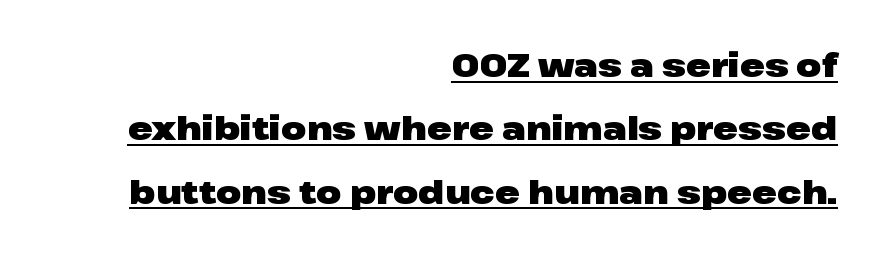
These lines stand farther apart than default settings would place them. A typesetter would mark this as roman, not italic. This sample carries an underscore along the baseline area. The face used here is rendered with its standard letterfit. This sample is right-justified, so line beginnings fall wherever the words allow. Do the characters align in a grid? No, the font is proportional.
